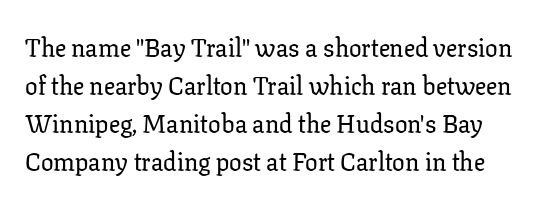
The image shows 25 px text type, upright; set normal line spacing (1.52x), normal letter spacing, not underlined.
